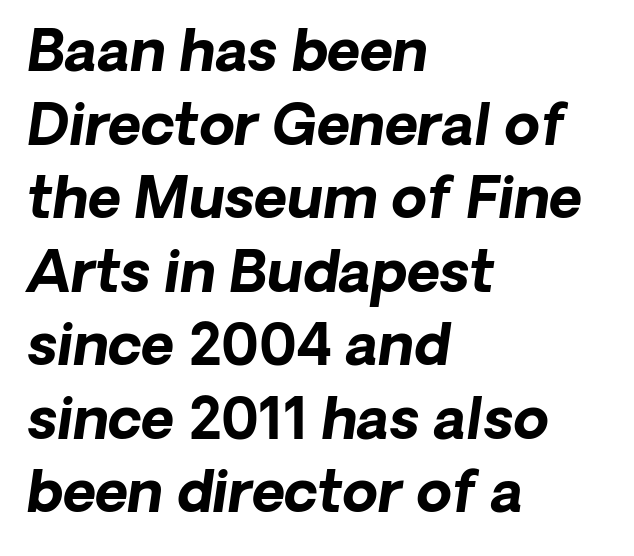
{"italic": "yes", "lean": "right", "slant_degrees": 8, "bold": "yes", "weight": "bold", "width": "normal", "stroke_contrast": "low", "x_height": "medium", "monospaced": "no", "underline": "no", "align": "left", "line_spacing": "normal", "line_spacing_ratio": 1.29, "letter_spacing": "normal", "letter_spacing_em": 0.0, "glyph_px": 57}
